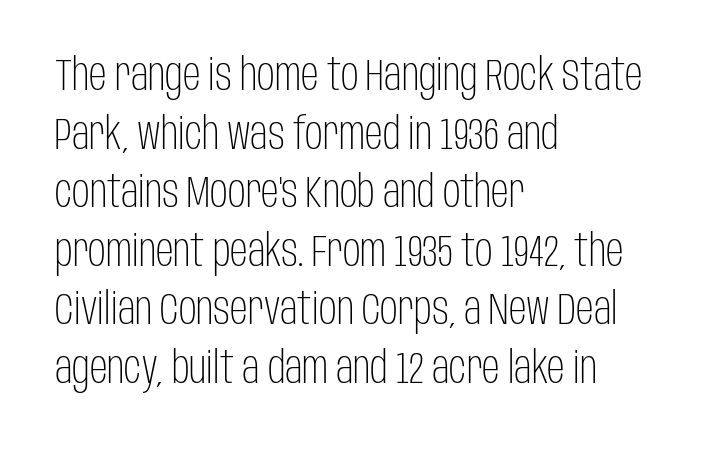
Q: Is the text bold? A: No.
Q: Is the text italic (slanted)? A: No, it is upright.
Q: Is the typeface a serif or a sans-serif typeface? A: Sans-serif.
Q: Is the text underlined? A: No.
Q: How is the paragraph aligned? A: Left-aligned.
Q: Is the spacing between letters normal or unusually wide? A: Normal.
Q: Is the spacing between lines tight, normal or loose? A: Normal.
Q: Width (condensed, normal, or wide)? A: Condensed.
Q: Stroke contrast? A: Low.
Q: x-height? A: Large.
Q: Monospaced? A: No.
